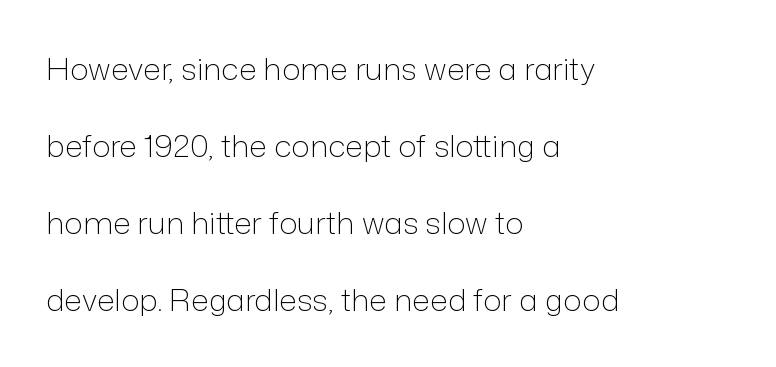
{"serif": "no", "italic": "no", "bold": "no", "weight": "light", "width": "normal", "stroke_contrast": "low", "x_height": "medium", "monospaced": "no", "underline": "no", "align": "left", "line_spacing": "loose", "line_spacing_ratio": 2.48, "letter_spacing": "normal", "letter_spacing_em": 0.0, "glyph_px": 31}
